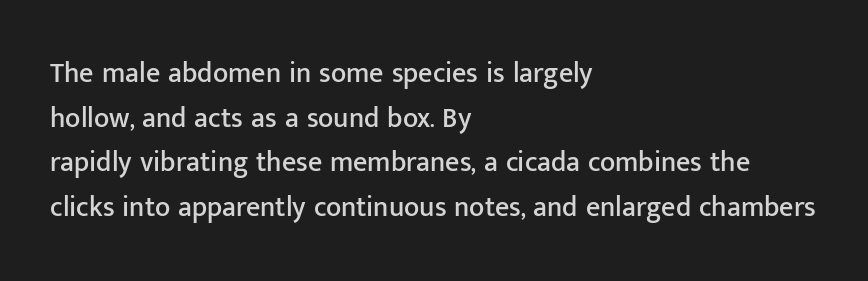
{"serif": "no", "italic": "no", "width": "normal", "stroke_contrast": "low", "x_height": "medium", "monospaced": "no", "underline": "no", "align": "left", "line_spacing": "normal", "line_spacing_ratio": 1.59, "letter_spacing": "normal", "letter_spacing_em": 0.0, "glyph_px": 28}
